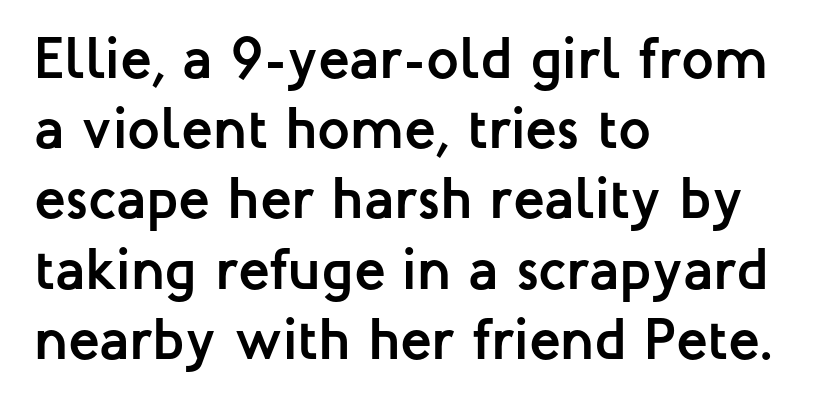
The font family rendered here belongs to the sans-serif group. Spacing verdict: proportional, widths tailored to each character. A full-strength bold gives these letters their thick strokes. Clear beneath every line of the passage. When letters stand straight like this, we call the style roman or upright.
